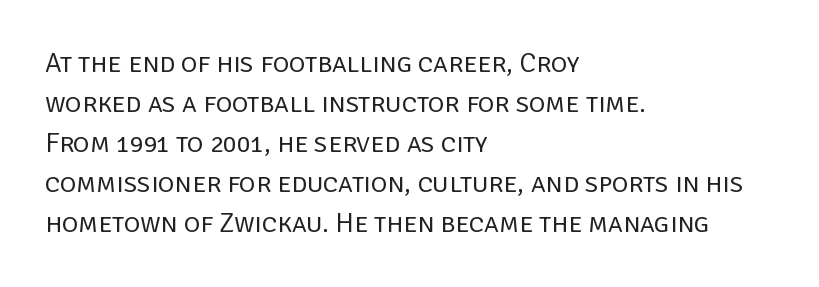
In terms of leading, this rendering sits right in the middle. Short note: letters normally spaced. This is sans-serif lettering, the kind often seen on screens and signage. If you drew a ruler down the left edge, every line would touch it. Rule under the text: the space is simply empty.
